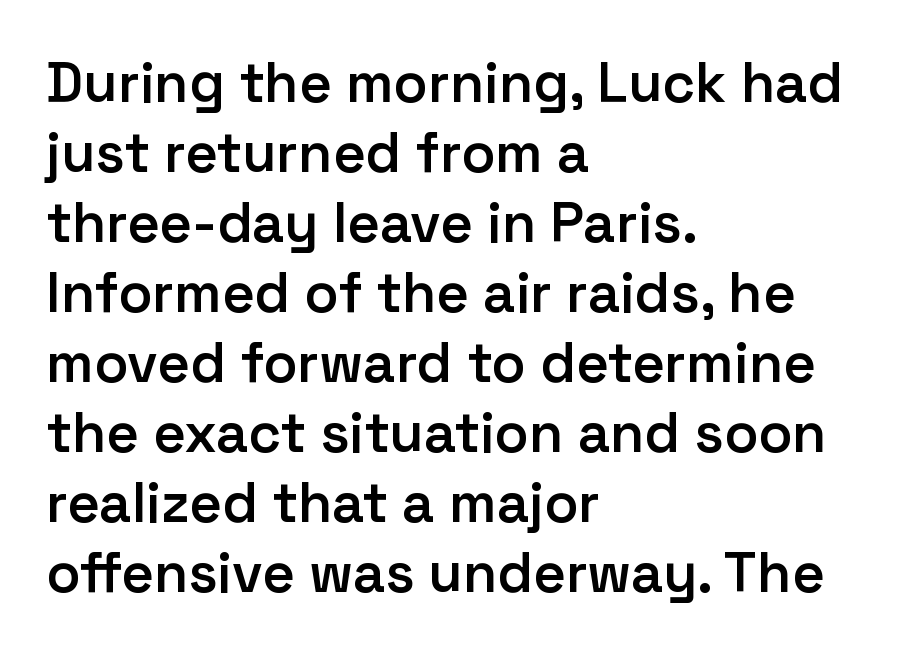
Compared with typical body copy, the letter spacing here is the same. Visually the block forms a straight wall on the left and a jagged coastline on the right. The letters carry no serifs — their stems end cleanly without finishing strokes. The passage shown is semibold, sitting just below true bold. Beneath every word, the page is bare.
